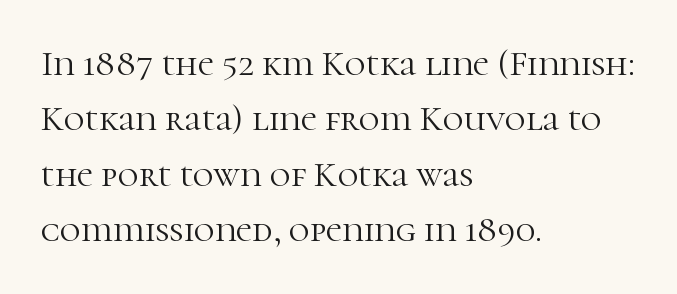
Q: Is the text bold? A: No.
Q: Is the text italic (slanted)? A: No, it is upright.
Q: Is the typeface a serif or a sans-serif typeface? A: Serif.
Q: Is the text underlined? A: No.
Q: How is the paragraph aligned? A: Left-aligned.
Q: Is the spacing between letters normal or unusually wide? A: Normal.
Q: Is the spacing between lines tight, normal or loose? A: Normal.
Q: Width (condensed, normal, or wide)? A: Normal.
Q: Stroke contrast? A: High.
Q: x-height? A: Medium.
Q: Monospaced? A: No.
